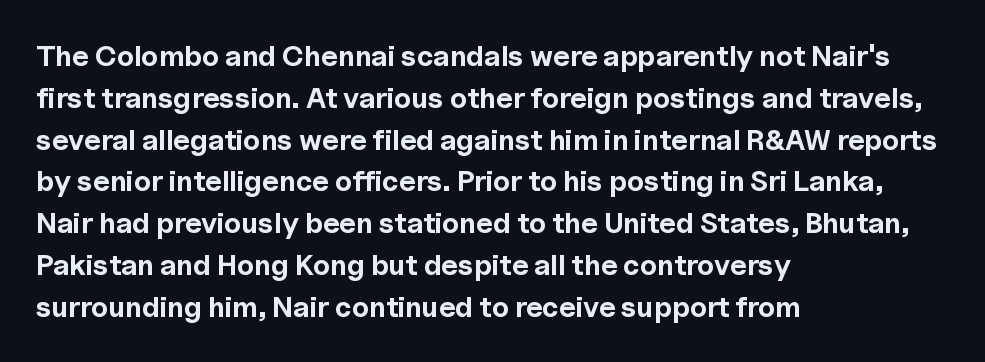
The image shows 29 px bold sans-serif type, upright; set left-aligned, normal line spacing (1.44x), normal letter spacing, not underlined; a medium x-height.
